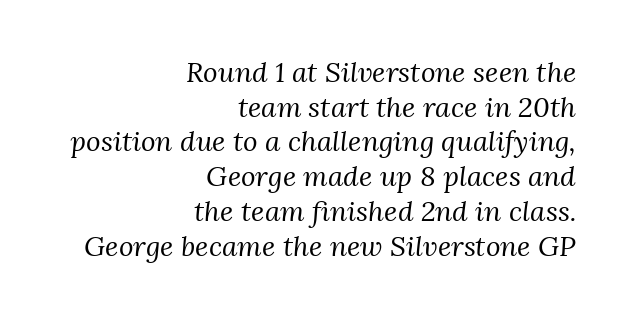
The face used here is proportionally spaced, like ordinary book or web type. Here the glyphs are tracked normally, forming tight word shapes. This rendering employs a face with finishing strokes, i.e., a serif. Type without underlining.
